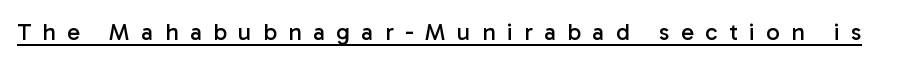
On a weight scale, this lands at 450 or below. These lines were composed using upright roman letters. How are the letters spaced? Widely, with obvious added tracking. Beneath each row of characters lies a ruled line.
